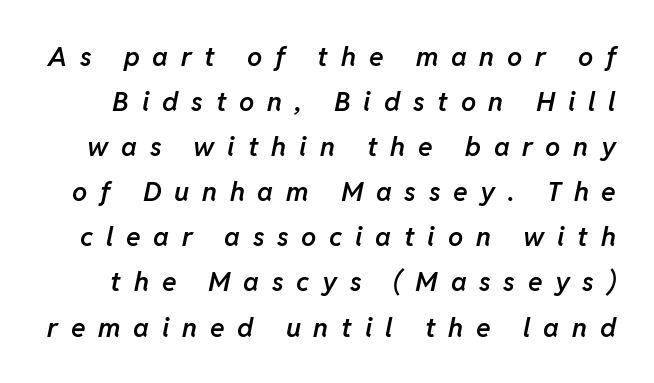
The image shows 27 px text type, italic (leaning right); set normal line spacing (1.67x), unusually wide letter spacing (+0.47 em), not underlined.
